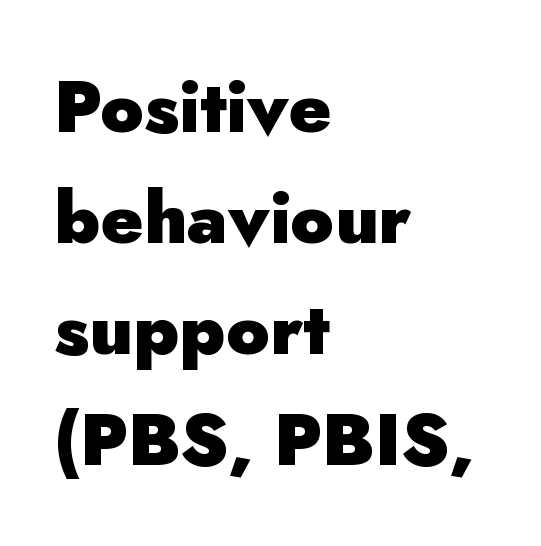
Set as a true bold cut, around the 700 mark. Quick note: not italic, upright. These lines are set flush left with a ragged right edge. Spacing between characters is what you'd get straight out of the box.
